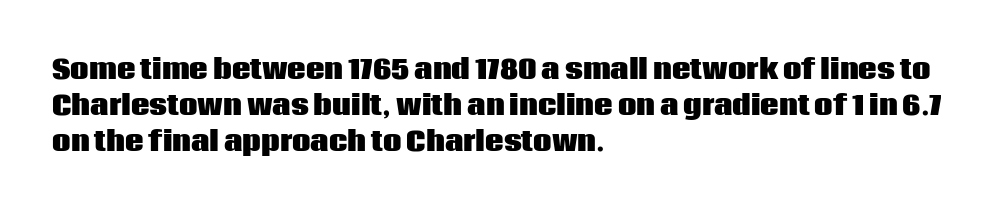
The image shows 26 px bold type, upright; set left-aligned, normal line spacing (1.39x), normal letter spacing, not underlined.
